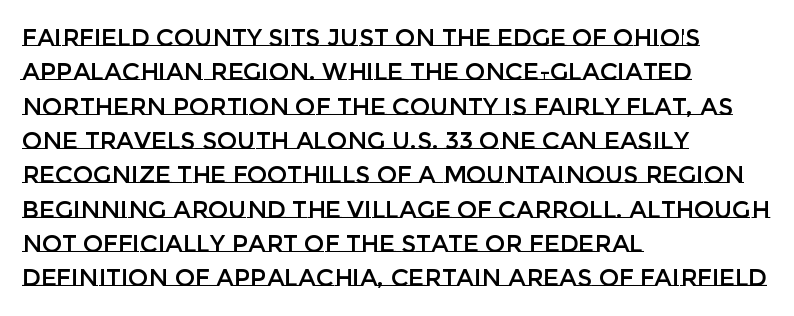
The image shows 24 px text type, upright; set left-aligned, normal line spacing (1.43x), normal letter spacing, not underlined.
